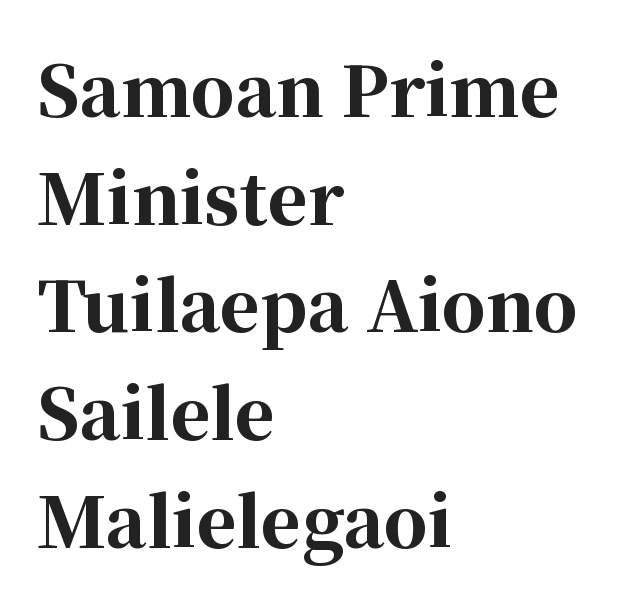
Q: Is the text bold? A: Yes.
Q: Is the text italic (slanted)? A: No, it is upright.
Q: Is the typeface a serif or a sans-serif typeface? A: Serif.
Q: Is the text underlined? A: No.
Q: How is the paragraph aligned? A: Left-aligned.
Q: Is the spacing between letters normal or unusually wide? A: Normal.
Q: Is the spacing between lines tight, normal or loose? A: Normal.
Q: Width (condensed, normal, or wide)? A: Normal.
Q: Stroke contrast? A: High.
Q: x-height? A: Medium.
Q: Monospaced? A: No.
